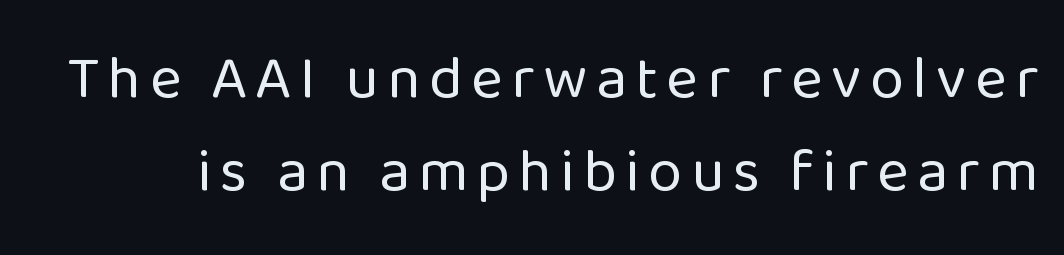
The image shows 61 px regular-weight sans-serif type, upright; set normal line spacing (1.53x), not underlined; low stroke contrast and a medium x-height.
